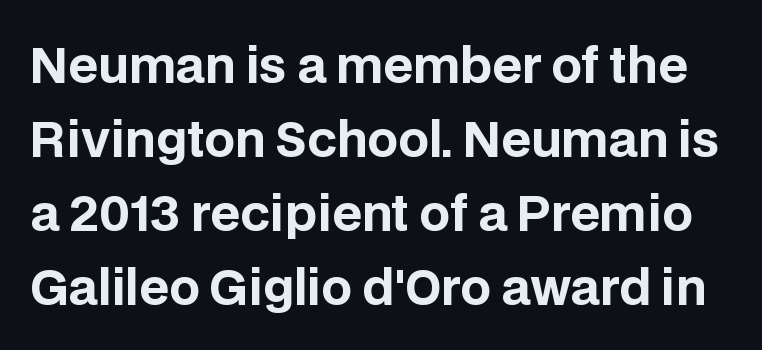
{"serif": "no", "italic": "no", "bold": "yes", "weight": "bold", "width": "normal", "stroke_contrast": "low", "x_height": "large", "monospaced": "no", "underline": "no", "line_spacing": "normal", "line_spacing_ratio": 1.54, "letter_spacing": "normal", "letter_spacing_em": 0.0, "glyph_px": 48}
